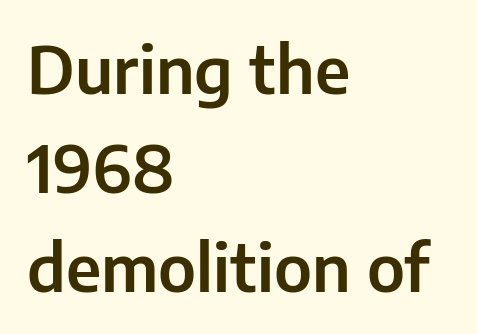
Q: Is the text italic (slanted)? A: No, it is upright.
Q: Is the typeface a serif or a sans-serif typeface? A: Sans-serif.
Q: Is the text underlined? A: No.
Q: How is the paragraph aligned? A: Left-aligned.
Q: Is the spacing between letters normal or unusually wide? A: Normal.
Q: Is the spacing between lines tight, normal or loose? A: Normal.
Q: Width (condensed, normal, or wide)? A: Normal.
Q: Stroke contrast? A: Low.
Q: x-height? A: Medium.
Q: Monospaced? A: No.
